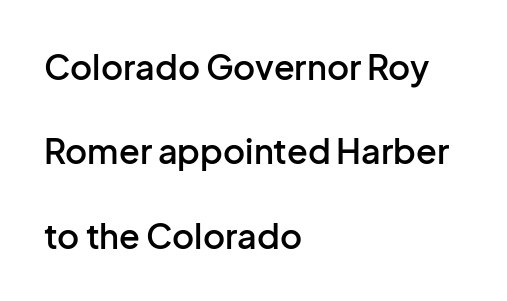
Q: Is the text bold? A: Semi-bold.
Q: Is the text italic (slanted)? A: No, it is upright.
Q: Is the typeface a serif or a sans-serif typeface? A: Sans-serif.
Q: Is the text underlined? A: No.
Q: How is the paragraph aligned? A: Left-aligned.
Q: Is the spacing between letters normal or unusually wide? A: Normal.
Q: Is the spacing between lines tight, normal or loose? A: Loose.
Q: Width (condensed, normal, or wide)? A: Normal.
Q: Stroke contrast? A: Low.
Q: x-height? A: Medium.
Q: Monospaced? A: No.
